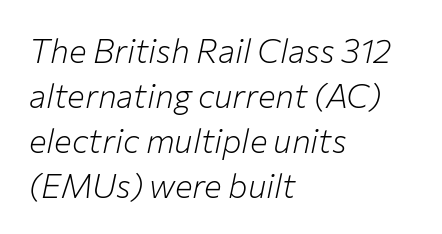
The lines in this sample share a left origin and differ only in where they stop. Underline: absent. These lines are rendered in a variable-pitch font. Tracking value appears to be zero — textbook default spacing.
